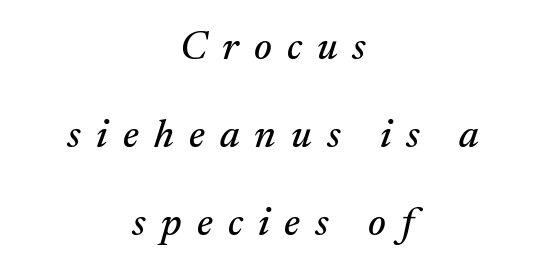
Q: Is the text italic (slanted)? A: Yes, it leans right by about 17 degrees.
Q: Is the typeface a serif or a sans-serif typeface? A: Serif.
Q: Is the text underlined? A: No.
Q: How is the paragraph aligned? A: Centered.
Q: Is the spacing between letters normal or unusually wide? A: Unusually wide.
Q: Is the spacing between lines tight, normal or loose? A: Loose.
Q: Width (condensed, normal, or wide)? A: Normal.
Q: Stroke contrast? A: Medium.
Q: x-height? A: Medium.
Q: Monospaced? A: No.
